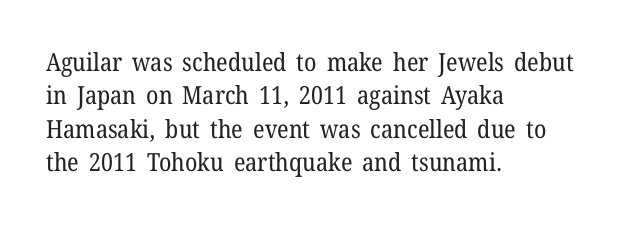
Notice how the stems are strictly vertical — no italics here. Clear beneath every line of the passage. Compared with typical paragraphs, the rows here are spaced about the same. The letters look calm and open, with moderate or lighter stems. Spacing between characters is what you'd get straight out of the box.
